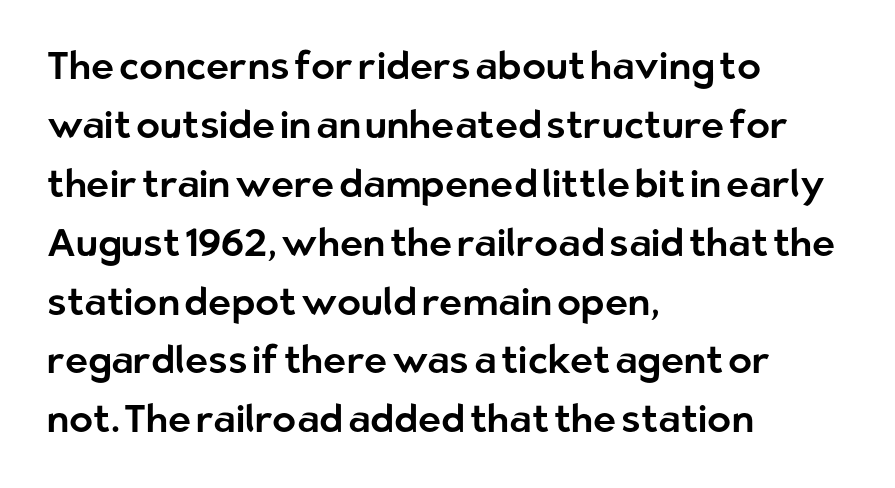
Q: Is the text italic (slanted)? A: No, it is upright.
Q: Is the typeface a serif or a sans-serif typeface? A: Sans-serif.
Q: Is the text underlined? A: No.
Q: How is the paragraph aligned? A: Left-aligned.
Q: Is the spacing between letters normal or unusually wide? A: Normal.
Q: Is the spacing between lines tight, normal or loose? A: Normal.
Q: Width (condensed, normal, or wide)? A: Normal.
Q: Stroke contrast? A: Low.
Q: x-height? A: Medium.
Q: Monospaced? A: No.
